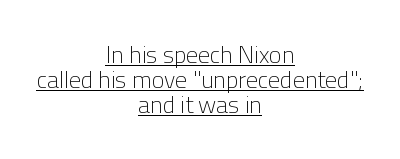
Q: Is the text bold? A: No.
Q: Is the text italic (slanted)? A: No, it is upright.
Q: Is the text underlined? A: Yes.
Q: How is the paragraph aligned? A: Centered.
Q: Is the spacing between letters normal or unusually wide? A: Normal.
Q: Is the spacing between lines tight, normal or loose? A: Tight.
